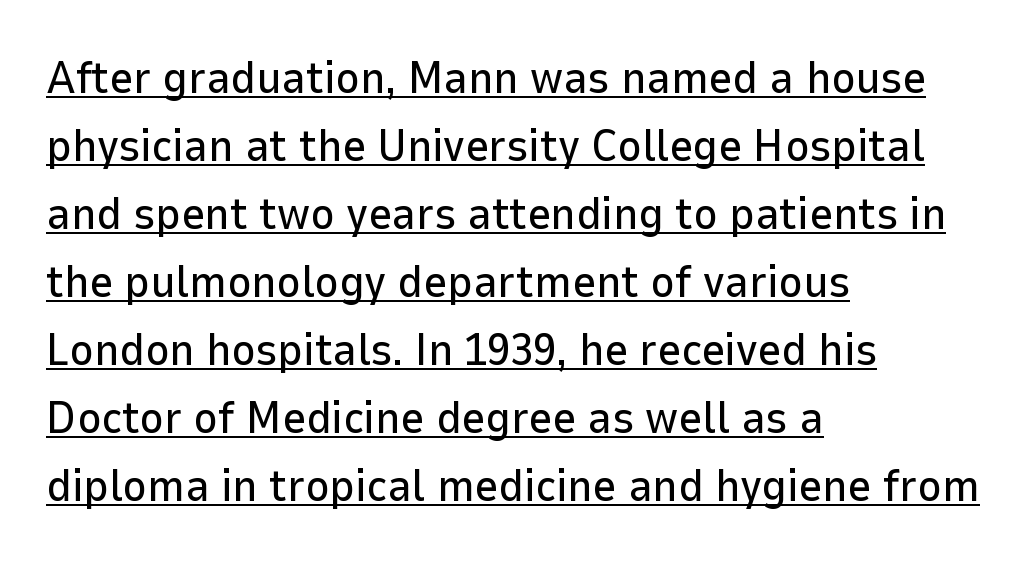
Q: Is the text italic (slanted)? A: No, it is upright.
Q: Is the typeface a serif or a sans-serif typeface? A: Sans-serif.
Q: Is the text underlined? A: Yes.
Q: How is the paragraph aligned? A: Left-aligned.
Q: Is the spacing between letters normal or unusually wide? A: Normal.
Q: Is the spacing between lines tight, normal or loose? A: Normal.
Q: Width (condensed, normal, or wide)? A: Normal.
Q: Stroke contrast? A: Low.
Q: x-height? A: Medium.
Q: Monospaced? A: No.
